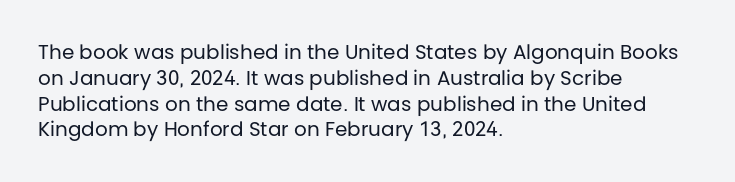
Interline gaps are of average width in this sample. Style check: upright. Tracking here is standard; glyphs follow each other at the usual distance. Stroke mass is kept to a normal reading level or below. Beneath every word, the page is bare. Leftover space on each line is placed entirely after the last word.
